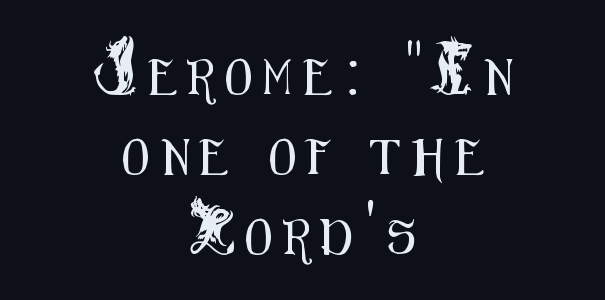
{"serif": "no", "italic": "no", "width": "condensed", "stroke_contrast": "medium", "x_height": "small", "monospaced": "no", "underline": "no", "align": "center", "line_spacing": "loose", "line_spacing_ratio": 2.29, "letter_spacing": "wide", "letter_spacing_em": 0.34, "glyph_px": 35}
